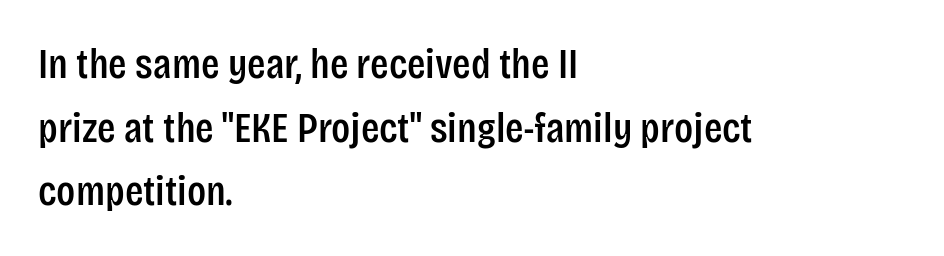
{"serif": "no", "italic": "no", "width": "condensed", "stroke_contrast": "low", "x_height": "large", "monospaced": "no", "underline": "no", "align": "left", "line_spacing": "normal", "line_spacing_ratio": 1.48, "letter_spacing": "normal", "letter_spacing_em": 0.0, "glyph_px": 43}
